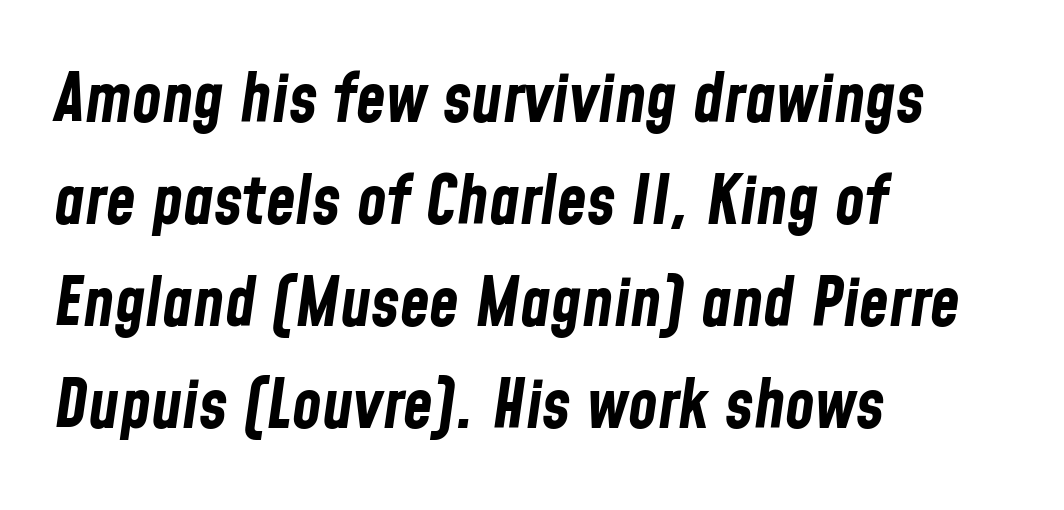
The image shows 68 px bold, condensed type, italic (leaning right); set left-aligned, normal line spacing (1.5x), normal letter spacing, not underlined; low stroke contrast and a medium x-height.
